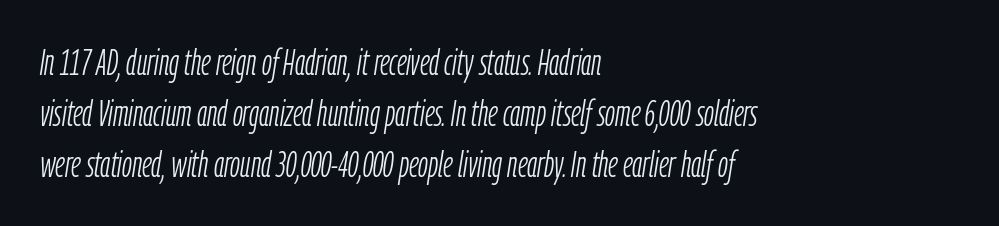
{"italic": "yes", "lean": "right", "slant_degrees": 9, "bold": "no", "weight": "light", "width": "condensed", "stroke_contrast": "low", "x_height": "medium", "monospaced": "no", "underline": "no", "align": "left", "line_spacing": "normal", "line_spacing_ratio": 1.41, "letter_spacing": "normal", "letter_spacing_em": 0.0, "glyph_px": 36}
